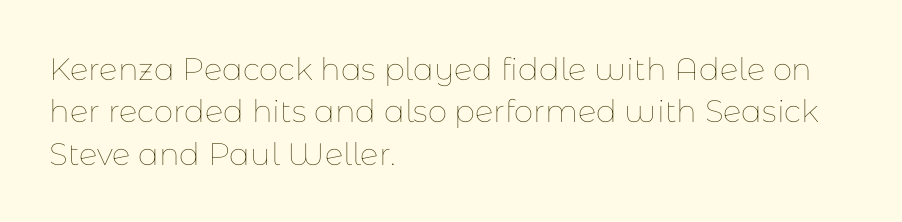
Q: Is the text bold? A: No.
Q: Is the text italic (slanted)? A: No, it is upright.
Q: Is the text underlined? A: No.
Q: How is the paragraph aligned? A: Left-aligned.
Q: Is the spacing between letters normal or unusually wide? A: Normal.
Q: Is the spacing between lines tight, normal or loose? A: Normal.
Q: Width (condensed, normal, or wide)? A: Normal.
Q: Stroke contrast? A: Low.
Q: x-height? A: Medium.
Q: Monospaced? A: No.
